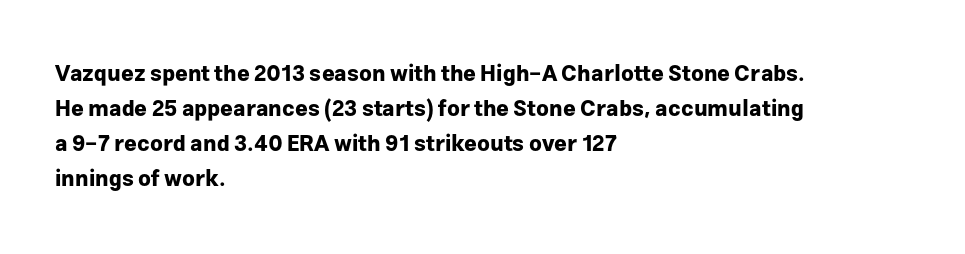
Q: Is the text bold? A: Yes.
Q: Is the text italic (slanted)? A: No, it is upright.
Q: Is the text underlined? A: No.
Q: How is the paragraph aligned? A: Left-aligned.
Q: Is the spacing between letters normal or unusually wide? A: Normal.
Q: Is the spacing between lines tight, normal or loose? A: Normal.
